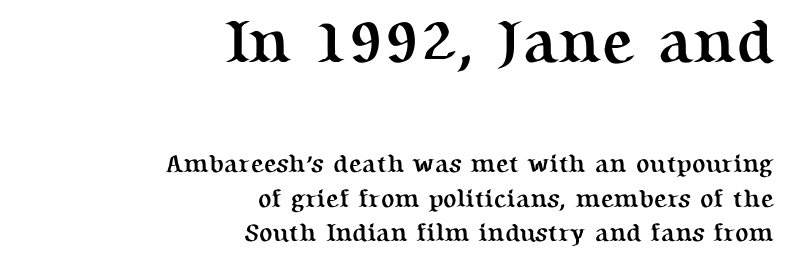
Q: Is the text bold? A: Yes.
Q: Is the text italic (slanted)? A: No, it is upright.
Q: Is the typeface a serif or a sans-serif typeface? A: Serif.
Q: Is the text underlined? A: No.
Q: How is the paragraph aligned? A: Right-aligned.
Q: Is the spacing between letters normal or unusually wide? A: Normal.
Q: Is the spacing between lines tight, normal or loose? A: Normal.
Q: Which block of text is set in a larger size, the first (top) or the second (bottom)? A: The first (top) one.
Q: Width (condensed, normal, or wide)? A: Normal.
Q: Stroke contrast? A: Medium.
Q: x-height? A: Medium.
Q: Monospaced? A: No.
